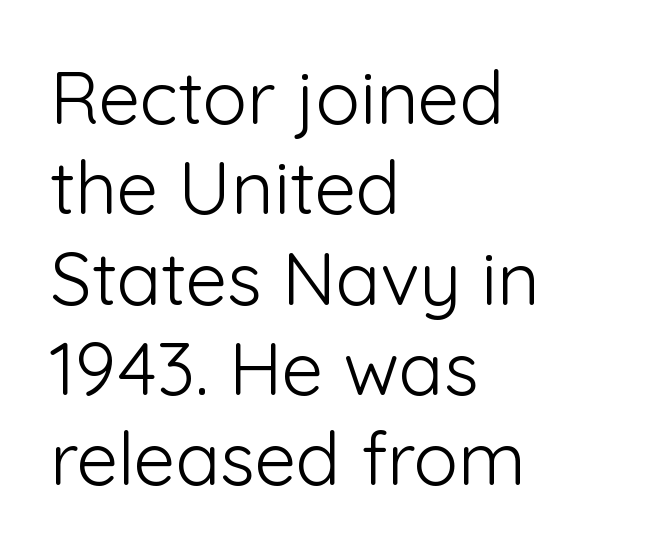
{"serif": "no", "italic": "no", "bold": "no", "weight": "light", "width": "normal", "stroke_contrast": "low", "x_height": "medium", "monospaced": "no", "underline": "no", "align": "left", "line_spacing_ratio": 1.22, "letter_spacing": "normal", "letter_spacing_em": 0.0, "glyph_px": 74}
